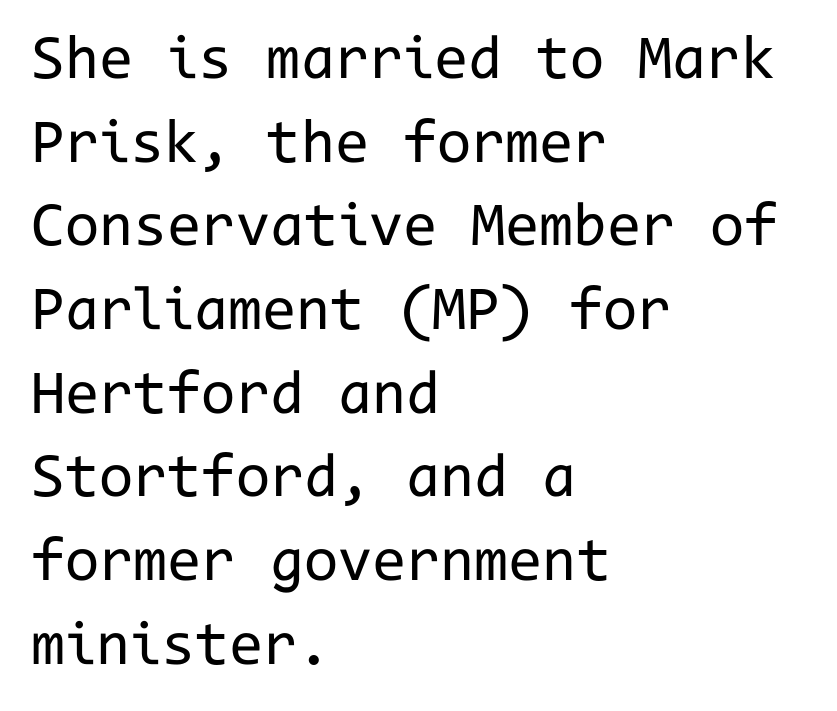
These lines are rendered in a fixed-pitch font. Look at the tracking — it's just the regular setting, nothing added. The specimen reads as upright at a glance. Reading down the column, the eye jumps a familiar distance to each next line. Stroke mass is kept to a normal reading level or below.
